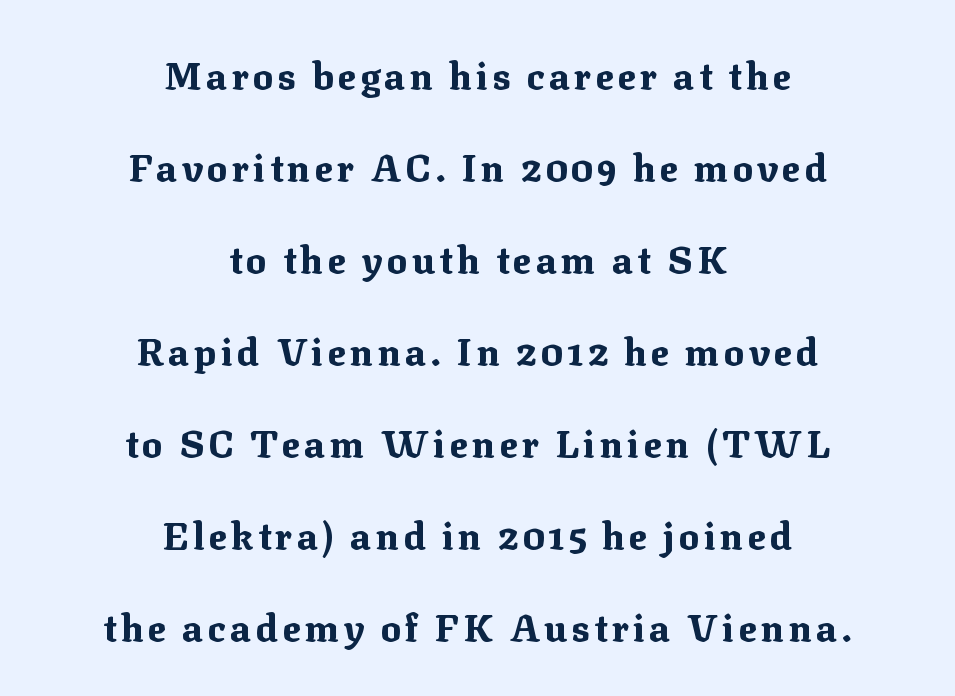
The image shows 38 px bold serif type, upright; set centered, loose line spacing (2.42x), not underlined; medium stroke contrast and a medium x-height.
